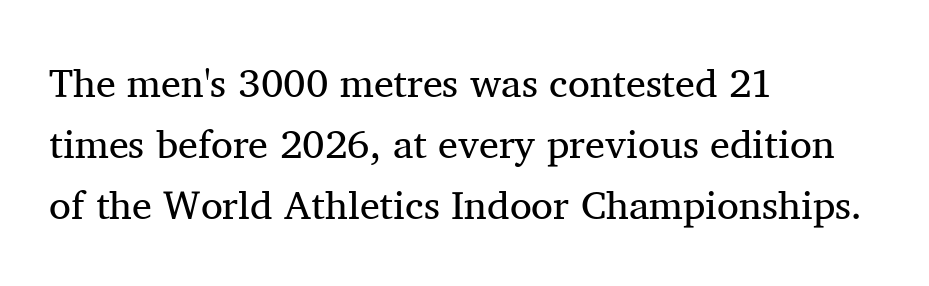
{"serif": "yes", "italic": "no", "bold": "no", "weight": "regular", "width": "normal", "stroke_contrast": "medium", "x_height": "medium", "monospaced": "no", "underline": "no", "align": "left", "line_spacing": "normal", "line_spacing_ratio": 1.52, "letter_spacing": "normal", "letter_spacing_em": 0.0, "glyph_px": 40}
